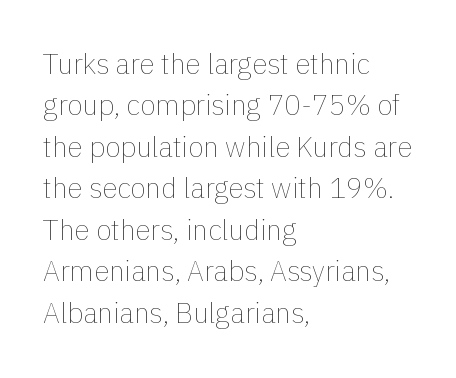
Q: Is the text bold? A: No.
Q: Is the text italic (slanted)? A: No, it is upright.
Q: Is the text underlined? A: No.
Q: How is the paragraph aligned? A: Left-aligned.
Q: Is the spacing between letters normal or unusually wide? A: Normal.
Q: Is the spacing between lines tight, normal or loose? A: Normal.
Q: Width (condensed, normal, or wide)? A: Normal.
Q: Stroke contrast? A: Low.
Q: x-height? A: Medium.
Q: Monospaced? A: No.
